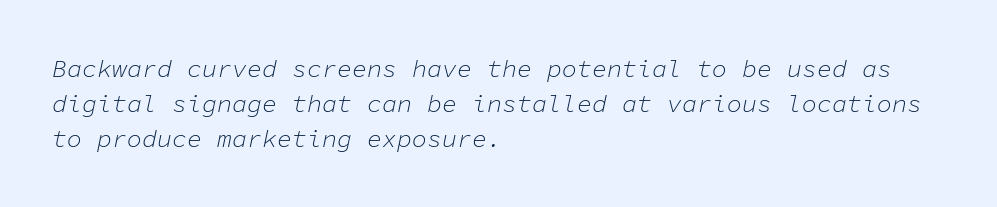
Q: Is the text bold? A: No.
Q: Is the text italic (slanted)? A: Yes, it leans right by about 11 degrees.
Q: Is the text underlined? A: No.
Q: How is the paragraph aligned? A: Left-aligned.
Q: Is the spacing between letters normal or unusually wide? A: Normal.
Q: Is the spacing between lines tight, normal or loose? A: Normal.
